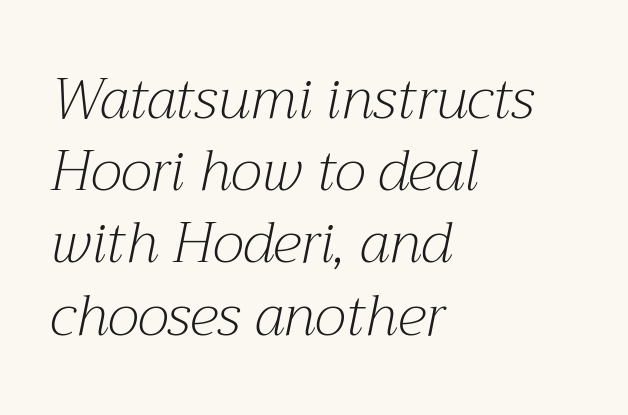
Q: Is the text bold? A: No.
Q: Is the text italic (slanted)? A: Yes, it leans right by about 12 degrees.
Q: Is the typeface a serif or a sans-serif typeface? A: Serif.
Q: Is the text underlined? A: No.
Q: How is the paragraph aligned? A: Left-aligned.
Q: Is the spacing between letters normal or unusually wide? A: Normal.
Q: Is the spacing between lines tight, normal or loose? A: Normal.
Q: Width (condensed, normal, or wide)? A: Normal.
Q: Stroke contrast? A: Medium.
Q: x-height? A: Medium.
Q: Monospaced? A: No.
